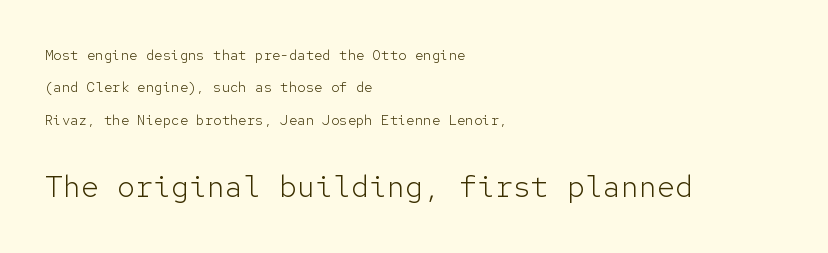
{"serif": "no", "italic": "no", "bold": "no", "weight": "light", "width": "normal", "stroke_contrast": "low", "x_height": "medium", "monospaced": "yes", "underline": "no", "align": "left", "line_spacing": "loose", "line_spacing_ratio": 2.32, "letter_spacing": "normal", "letter_spacing_em": 0.0, "larger_block": "second", "size_ratio": 2.14, "glyph_px": 30}
